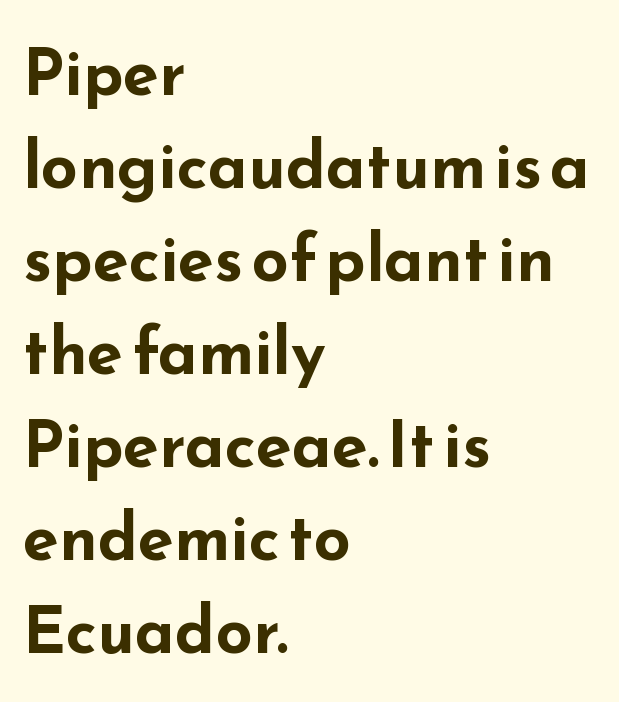
Q: Is the text bold? A: Yes.
Q: Is the text italic (slanted)? A: No, it is upright.
Q: Is the typeface a serif or a sans-serif typeface? A: Sans-serif.
Q: Is the text underlined? A: No.
Q: How is the paragraph aligned? A: Left-aligned.
Q: Is the spacing between letters normal or unusually wide? A: Normal.
Q: Is the spacing between lines tight, normal or loose? A: Normal.
Q: Width (condensed, normal, or wide)? A: Wide.
Q: Stroke contrast? A: Low.
Q: x-height? A: Small.
Q: Monospaced? A: No.
